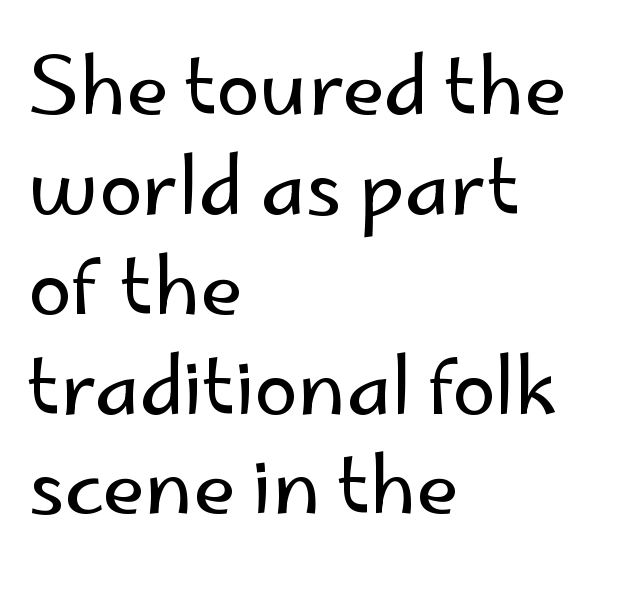
Q: Is the text bold? A: No.
Q: Is the text italic (slanted)? A: No, it is upright.
Q: Is the typeface a serif or a sans-serif typeface? A: Sans-serif.
Q: Is the text underlined? A: No.
Q: How is the paragraph aligned? A: Left-aligned.
Q: Is the spacing between letters normal or unusually wide? A: Normal.
Q: Is the spacing between lines tight, normal or loose? A: Normal.
Q: Width (condensed, normal, or wide)? A: Normal.
Q: Stroke contrast? A: Low.
Q: x-height? A: Small.
Q: Monospaced? A: No.
